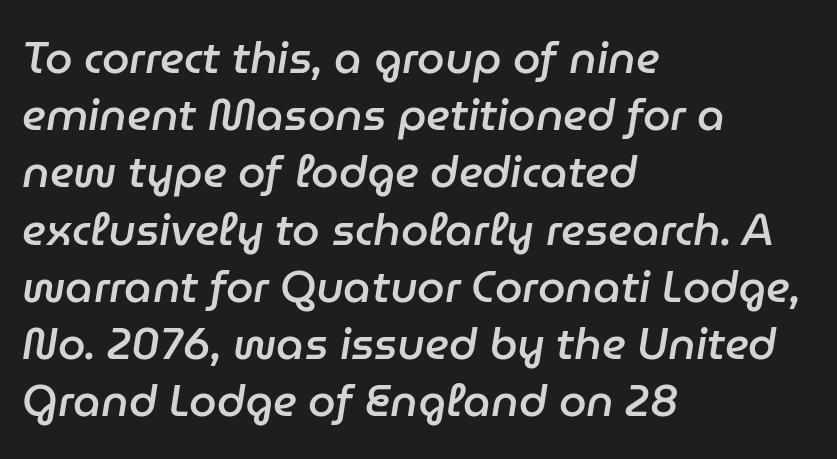
The image shows 44 px semibold type, italic (leaning right); set left-aligned, normal line spacing (1.3x), normal letter spacing, not underlined; low stroke contrast and a medium x-height.
